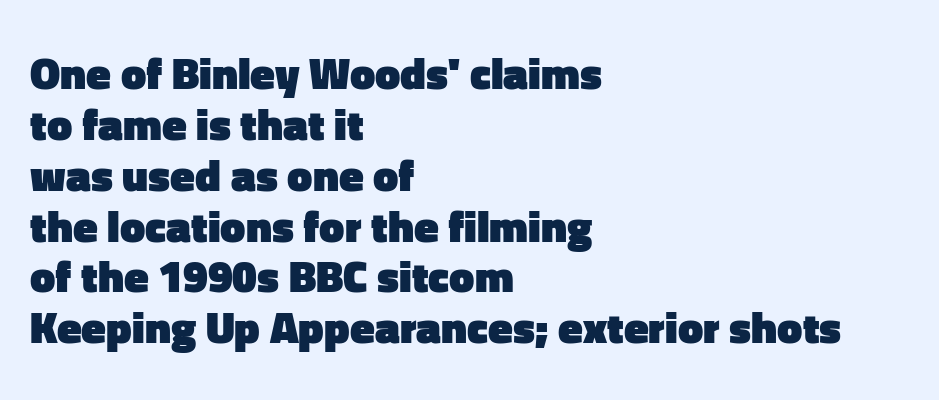
The passage shown is not underscored anywhere. Does the type have serifs? No, each stem ends abruptly. The setting favours the left margin, as ordinary paragraphs usually do. Compared with typical body copy, the letter spacing here is the same. Heavy-handed strokes throughout: this text is bold. This sample has the flowing, uneven cadence of proportional lettering.
